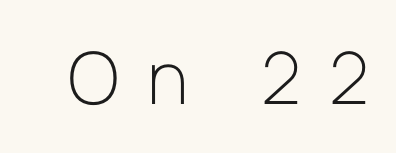
Q: Is the text bold? A: No.
Q: Is the text italic (slanted)? A: No, it is upright.
Q: Is the typeface a serif or a sans-serif typeface? A: Sans-serif.
Q: Is the text underlined? A: No.
Q: Is the spacing between letters normal or unusually wide? A: Unusually wide.
Q: Width (condensed, normal, or wide)? A: Normal.
Q: Stroke contrast? A: Low.
Q: x-height? A: Medium.
Q: Monospaced? A: No.
